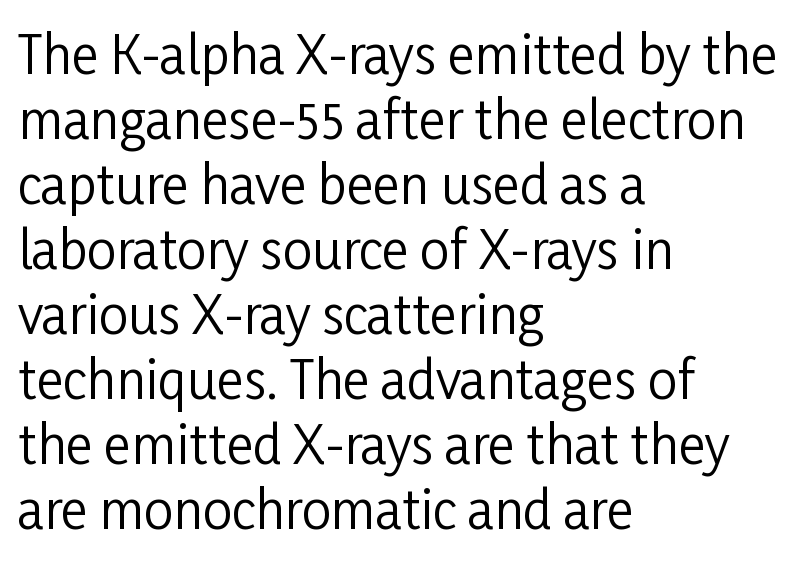
Q: Is the text bold? A: No.
Q: Is the text italic (slanted)? A: No, it is upright.
Q: Is the typeface a serif or a sans-serif typeface? A: Sans-serif.
Q: Is the text underlined? A: No.
Q: How is the paragraph aligned? A: Left-aligned.
Q: Is the spacing between letters normal or unusually wide? A: Normal.
Q: Is the spacing between lines tight, normal or loose? A: Normal.
Q: Width (condensed, normal, or wide)? A: Condensed.
Q: Stroke contrast? A: Low.
Q: x-height? A: Medium.
Q: Monospaced? A: No.
